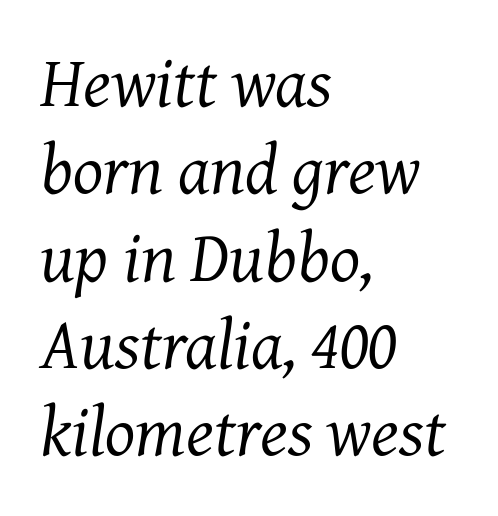
{"serif": "yes", "italic": "yes", "lean": "right", "slant_degrees": 7, "bold": "no", "weight": "regular", "width": "normal", "stroke_contrast": "medium", "x_height": "medium", "monospaced": "no", "underline": "no", "align": "left", "line_spacing_ratio": 1.23, "letter_spacing": "normal", "letter_spacing_em": 0.0, "glyph_px": 71}
